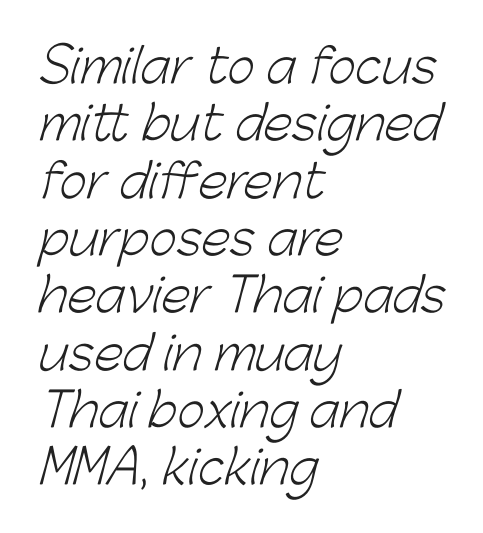
Q: Is the text bold? A: No.
Q: Is the typeface a serif or a sans-serif typeface? A: Sans-serif.
Q: Is the text underlined? A: No.
Q: How is the paragraph aligned? A: Left-aligned.
Q: Is the spacing between letters normal or unusually wide? A: Normal.
Q: Width (condensed, normal, or wide)? A: Normal.
Q: Stroke contrast? A: Low.
Q: x-height? A: Medium.
Q: Monospaced? A: No.
